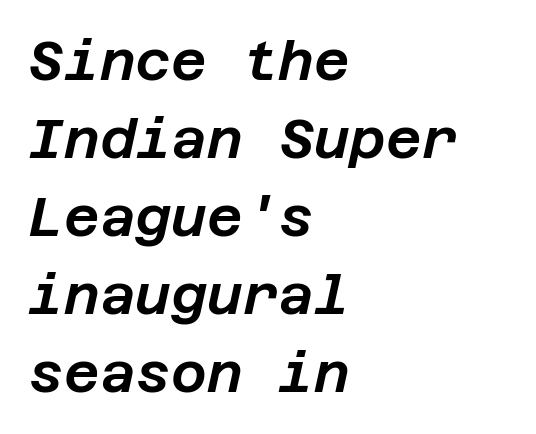
Posture: slanted. The space directly below the letters is spotless. The lines sit at an ordinary, default distance from one another. Glyph-to-glyph distance matches everyday printed text. Horizontal alignment here is leftward, the default for most running prose.
